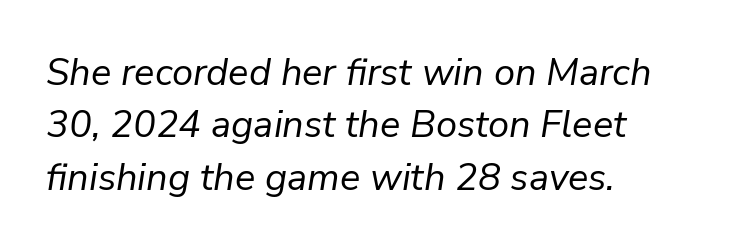
{"italic": "yes", "lean": "right", "slant_degrees": 9, "bold": "no", "weight": "regular", "width": "normal", "stroke_contrast": "low", "x_height": "medium", "monospaced": "no", "underline": "no", "align": "left", "line_spacing": "normal", "line_spacing_ratio": 1.38, "letter_spacing": "normal", "letter_spacing_em": 0.0, "glyph_px": 38}
